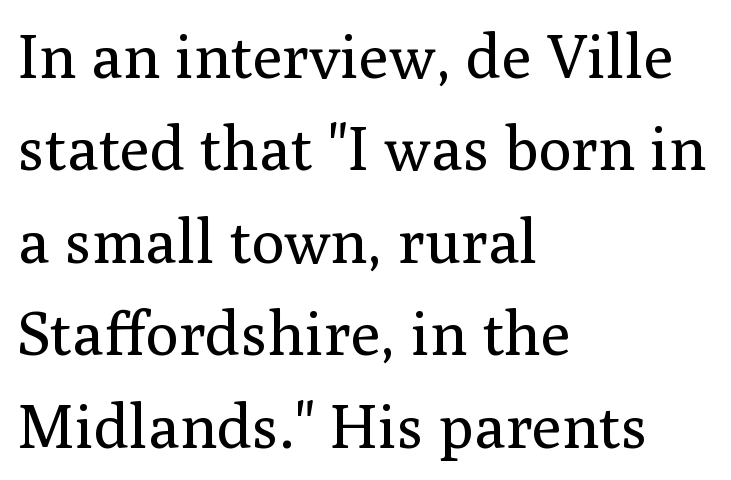
Ordinary non-slanted type is in use. Note: serifs present on the glyphs. Successive baselines arrive at the customary interval. The rendering uses natural spacing where letterforms have individual widths.
